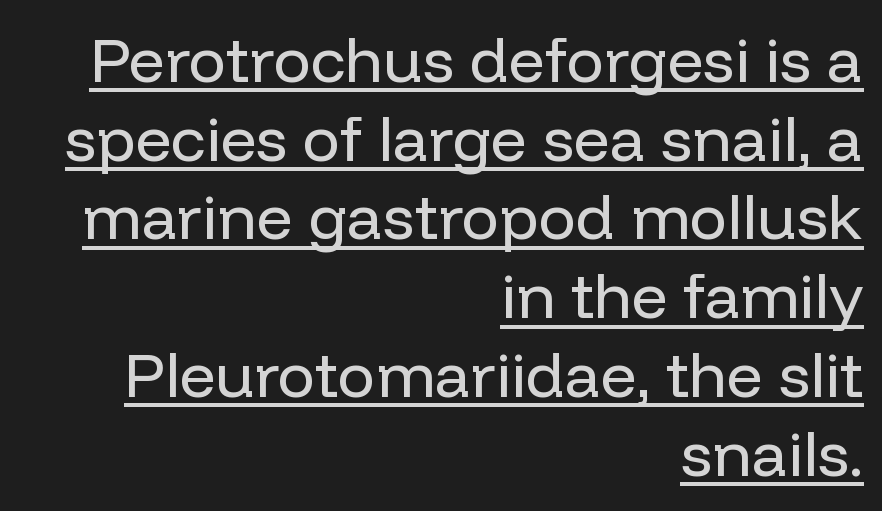
{"serif": "no", "italic": "no", "bold": "no", "weight": "regular", "width": "normal", "stroke_contrast": "low", "x_height": "medium", "monospaced": "no", "underline": "yes", "align": "right", "line_spacing": "normal", "line_spacing_ratio": 1.25, "letter_spacing": "normal", "letter_spacing_em": 0.0, "glyph_px": 63}
